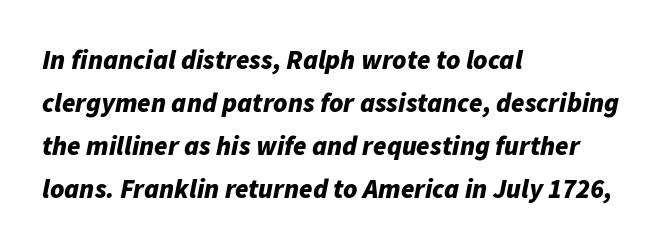
The image shows 27 px bold type, italic (leaning right); set left-aligned, normal line spacing (1.59x), normal letter spacing, not underlined.
